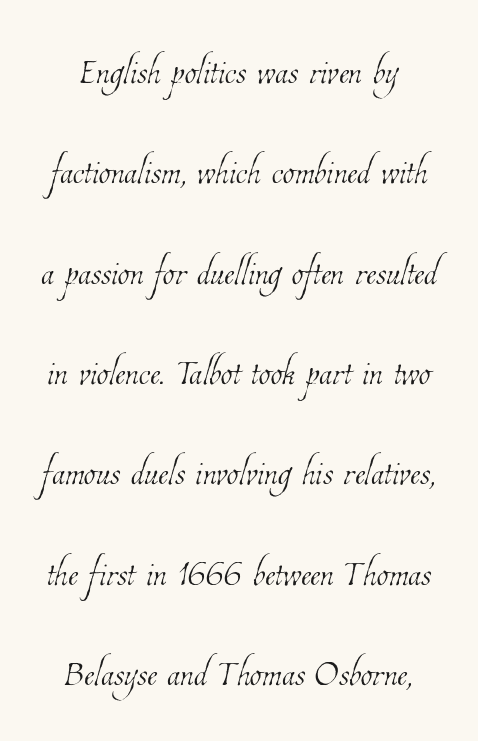
The image shows 48 px thin, condensed type; set loose line spacing (2.09x), normal letter spacing, not underlined; low stroke contrast and a medium x-height.
